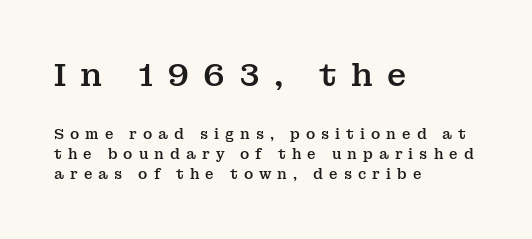
The image shows 32 px serif type, upright; set left-aligned, normal line spacing (1.43x), unusually wide letter spacing (+0.43 em), not underlined; the first (top) block is 2.29x larger; medium stroke contrast and a medium x-height.
